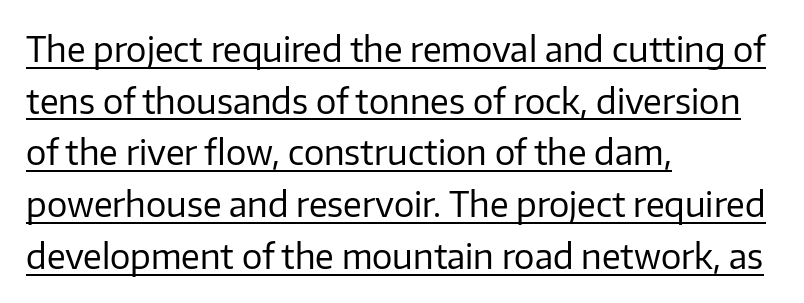
{"serif": "no", "italic": "no", "bold": "no", "weight": "regular", "width": "normal", "stroke_contrast": "low", "x_height": "medium", "monospaced": "no", "underline": "yes", "align": "left", "line_spacing": "normal", "line_spacing_ratio": 1.52, "letter_spacing": "normal", "letter_spacing_em": 0.0, "glyph_px": 34}
